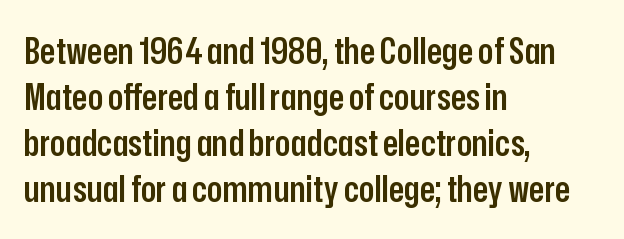
The image shows 36 px semibold, condensed sans-serif type, upright; set left-aligned, normal line spacing (1.28x), normal letter spacing, not underlined; low stroke contrast and a medium x-height.
